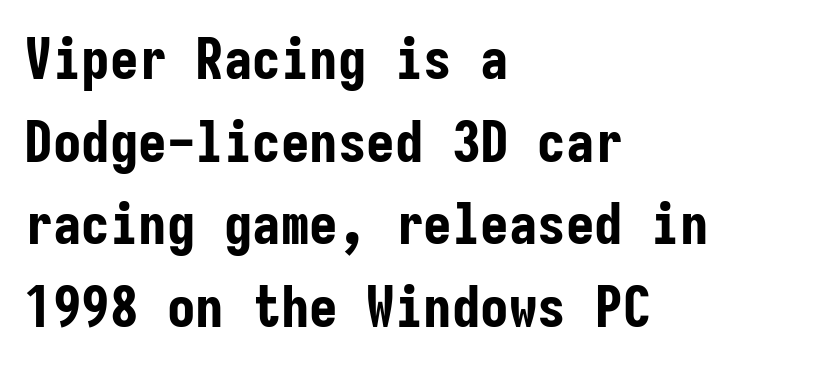
The image shows 57 px bold, condensed sans-serif type, upright, monospaced; set left-aligned, normal line spacing (1.45x), normal letter spacing, not underlined; low stroke contrast and a medium x-height.
